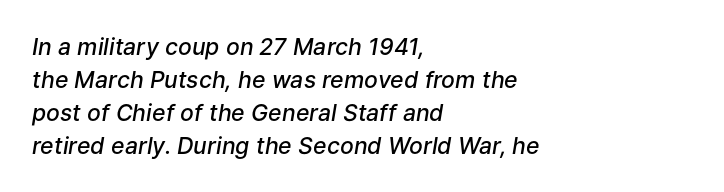
Students, note that the glyphs here touch the page at normal intervals. Line spacing here is normal. When letters slant like this, we call the style italic. Its strokes are somewhat broadened, the hallmark of semibold type. A student would call this left alignment; a typographer would say flush left, rag right.
